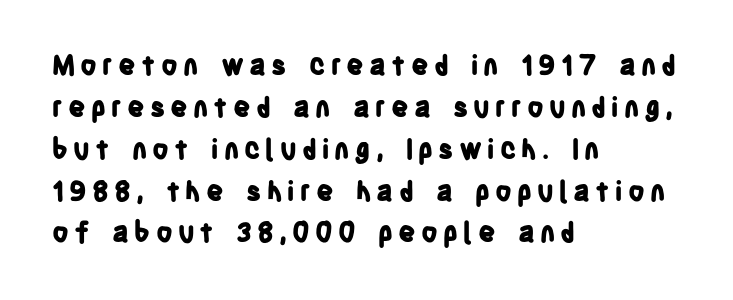
The image shows 27 px bold type, upright; set left-aligned, normal line spacing (1.55x), not underlined.
